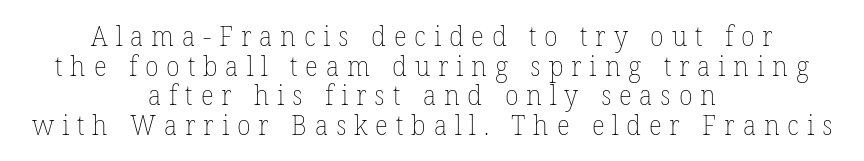
Q: Is the text bold? A: No.
Q: Is the text italic (slanted)? A: No, it is upright.
Q: Is the text underlined? A: No.
Q: How is the paragraph aligned? A: Centered.
Q: Is the spacing between letters normal or unusually wide? A: Unusually wide.
Q: Is the spacing between lines tight, normal or loose? A: Tight.
Q: Width (condensed, normal, or wide)? A: Normal.
Q: Stroke contrast? A: Low.
Q: x-height? A: Medium.
Q: Monospaced? A: No.
